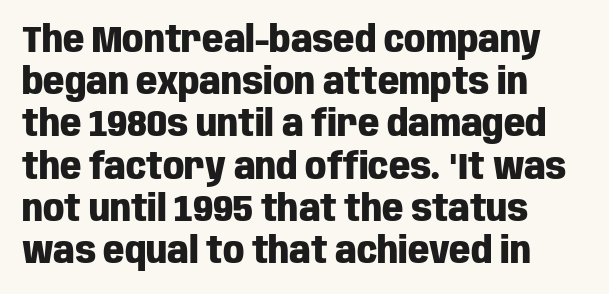
{"serif": "no", "italic": "no", "bold": "yes", "weight": "heavy", "width": "condensed", "stroke_contrast": "low", "x_height": "large", "monospaced": "no", "underline": "no", "align": "left", "line_spacing": "tight", "line_spacing_ratio": 1.14, "letter_spacing": "normal", "letter_spacing_em": 0.0, "glyph_px": 37}
